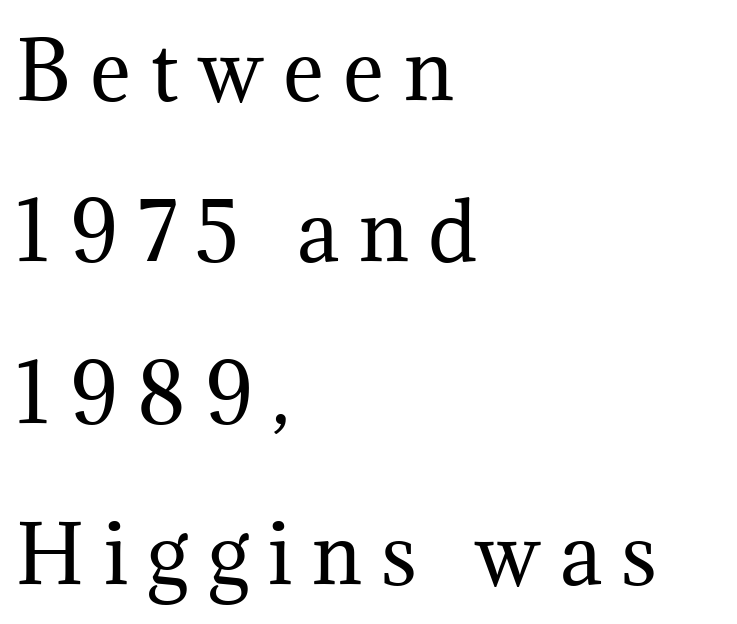
{"serif": "yes", "italic": "no", "bold": "no", "weight": "regular", "width": "normal", "stroke_contrast": "medium", "x_height": "medium", "monospaced": "no", "underline": "no", "align": "left", "line_spacing": "loose", "line_spacing_ratio": 2.07, "letter_spacing": "wide", "letter_spacing_em": 0.25, "glyph_px": 78}
